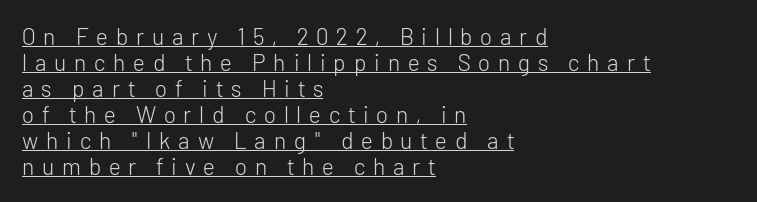
The image shows 23 px text type, upright; set left-aligned, tight line spacing (1.13x), unusually wide letter spacing (+0.34 em), underlined.
